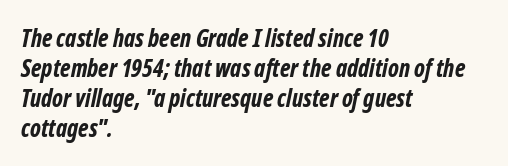
Q: Is the text bold? A: Yes.
Q: Is the text underlined? A: No.
Q: How is the paragraph aligned? A: Left-aligned.
Q: Is the spacing between letters normal or unusually wide? A: Normal.
Q: Is the spacing between lines tight, normal or loose? A: Normal.
